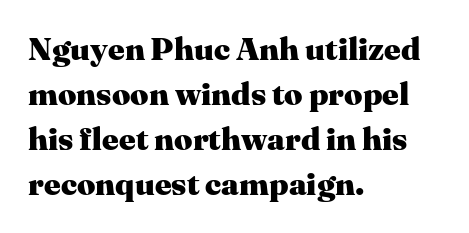
{"serif": "yes", "italic": "no", "bold": "yes", "weight": "heavy", "width": "normal", "stroke_contrast": "medium", "x_height": "medium", "monospaced": "no", "underline": "no", "align": "left", "line_spacing": "normal", "line_spacing_ratio": 1.41, "letter_spacing": "normal", "letter_spacing_em": 0.0, "glyph_px": 32}
